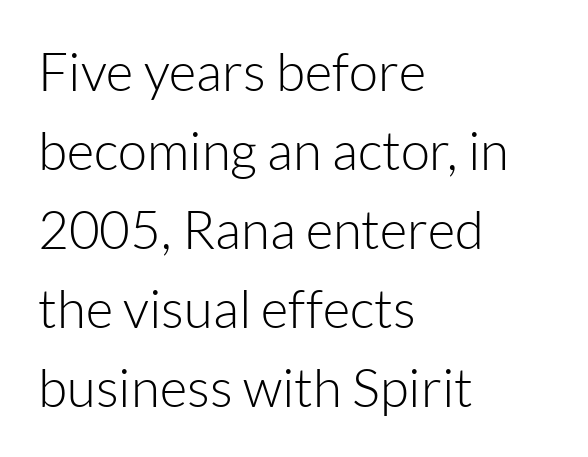
The image shows 53 px light sans-serif type, upright; set left-aligned, normal line spacing (1.49x), normal letter spacing, not underlined; low stroke contrast and a medium x-height.
